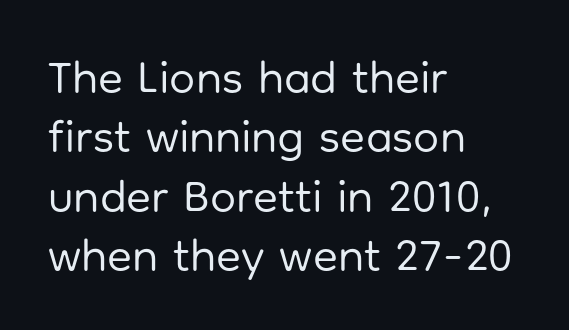
{"serif": "no", "italic": "no", "bold": "no", "weight": "regular", "width": "normal", "stroke_contrast": "low", "x_height": "medium", "monospaced": "no", "underline": "no", "align": "left", "line_spacing": "normal", "line_spacing_ratio": 1.29, "letter_spacing": "normal", "letter_spacing_em": 0.0, "glyph_px": 46}
